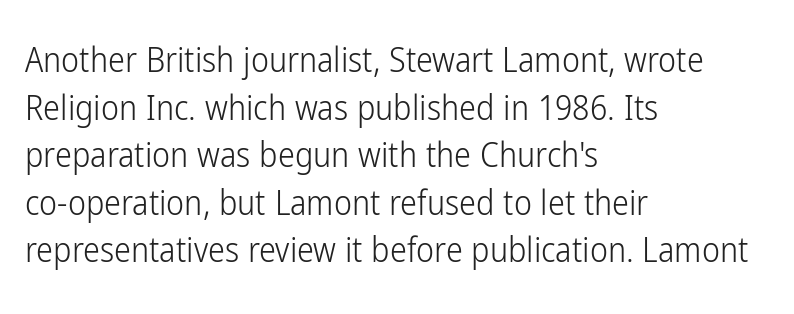
Think standard paragraph weight, or any step lighter than that. Spacing verdict: proportional, widths tailored to each character. The font family rendered here belongs to the sans-serif group. Does the lettering tilt? It doesn't — this is upright. This rendering uses left alignment, leaving the right contour irregular. The block of text has a typical density, with ordinary space between rows.
